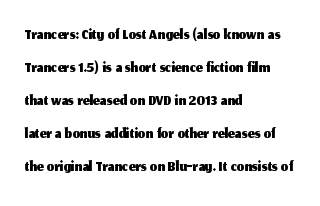
Q: Is the text italic (slanted)? A: No, it is upright.
Q: Is the text underlined? A: No.
Q: How is the paragraph aligned? A: Left-aligned.
Q: Is the spacing between letters normal or unusually wide? A: Normal.
Q: Is the spacing between lines tight, normal or loose? A: Normal.
